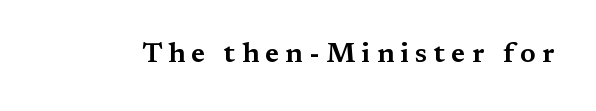
Q: Is the text italic (slanted)? A: No, it is upright.
Q: Is the typeface a serif or a sans-serif typeface? A: Serif.
Q: Is the text underlined? A: No.
Q: Is the spacing between letters normal or unusually wide? A: Unusually wide.
Q: Width (condensed, normal, or wide)? A: Wide.
Q: Stroke contrast? A: Medium.
Q: x-height? A: Medium.
Q: Monospaced? A: No.
